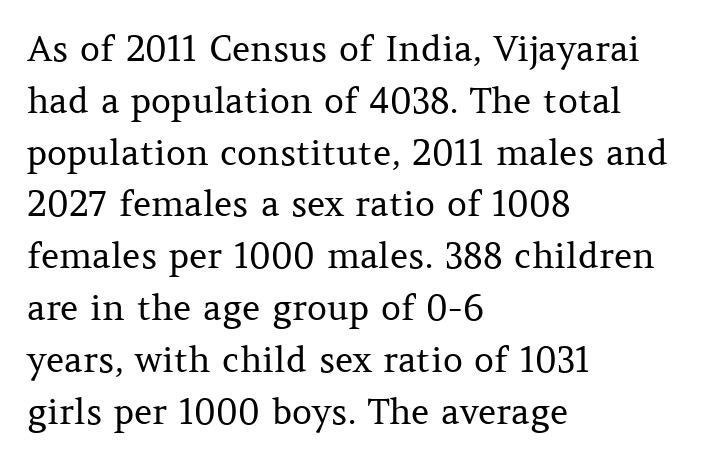
The image shows 35 px regular-weight serif type, upright; set left-aligned, normal line spacing (1.48x), normal letter spacing, not underlined; medium stroke contrast and a medium x-height.
